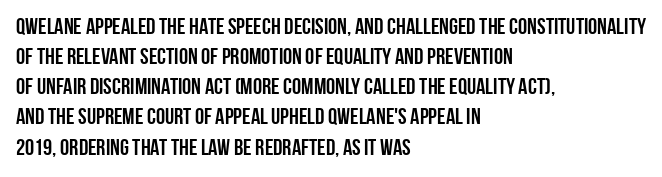
The image shows 23 px bold type, upright; set left-aligned, normal line spacing (1.31x), normal letter spacing, not underlined.
